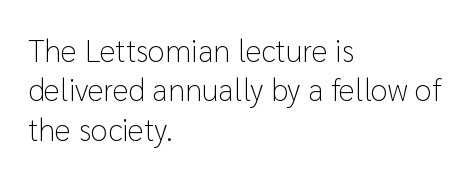
The image shows 31 px light sans-serif type, upright; set left-aligned, normal line spacing (1.27x), normal letter spacing, not underlined; low stroke contrast and a medium x-height.
